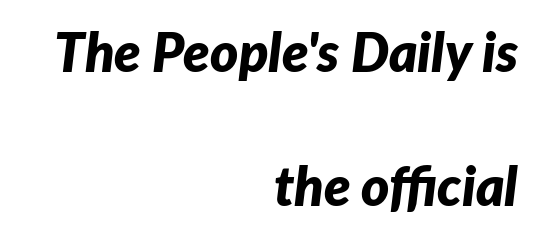
Q: Is the text bold? A: Yes.
Q: Is the text italic (slanted)? A: Yes, it leans right by about 7 degrees.
Q: Is the text underlined? A: No.
Q: How is the paragraph aligned? A: Right-aligned.
Q: Is the spacing between letters normal or unusually wide? A: Normal.
Q: Is the spacing between lines tight, normal or loose? A: Loose.
Q: Width (condensed, normal, or wide)? A: Normal.
Q: Stroke contrast? A: Low.
Q: x-height? A: Medium.
Q: Monospaced? A: No.
